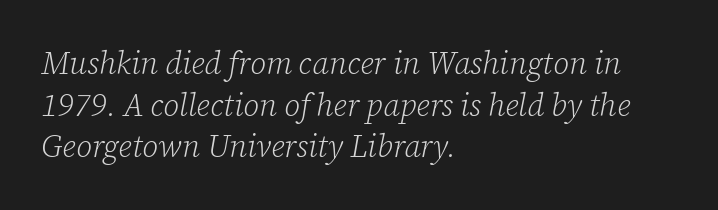
The weight would be labelled regular, book, light, or lighter still. Has an underline been added? It has not. You could call the tracking neutral — neither tight nor loose. Note the varied advance widths — an 'i' is clearly narrower than an 'm'.
